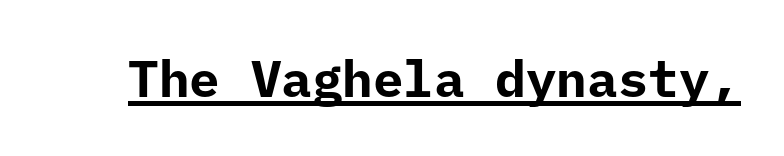
The designer went with a sans here, leaving each stem footless. These lines keep a tight, regular rhythm from letter to letter. Like a heading marked for emphasis, these lines bear an underscore. The sample has been set heavy, in full bold.
